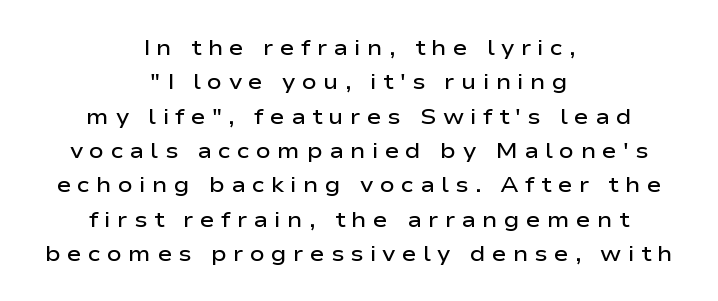
The image shows 22 px text type, upright; set centered, normal line spacing (1.56x), unusually wide letter spacing (+0.28 em), not underlined.
